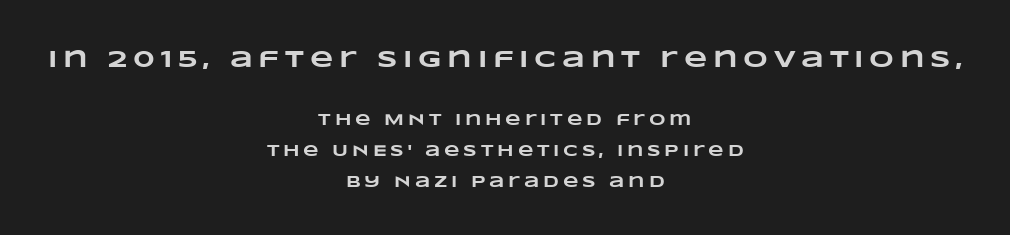
Reading down the column, the eye jumps a long way to each next line. Reading down the block, each line starts at a different indent, mirrored at its end. Honestly, the letter spacing is so wide it's the main thing you notice. The passage shown begins with its larger block and ends with its smaller one. These words are printed bold, with thick strokes throughout. Lines of text with bare space underneath.
